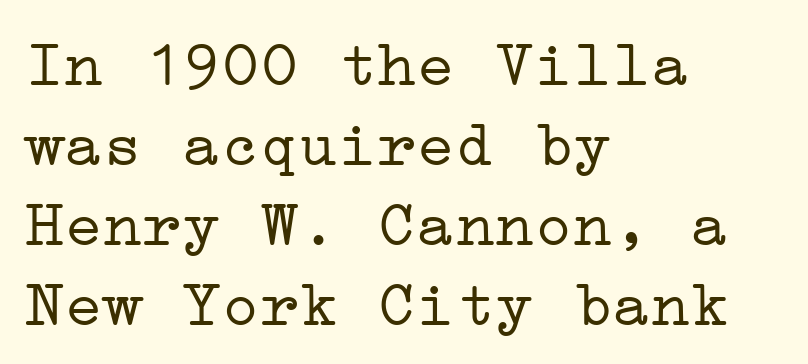
The image shows 65 px light, wide serif type, upright; set left-aligned, line spacing 1.23x, normal letter spacing, not underlined; low stroke contrast and a medium x-height.
